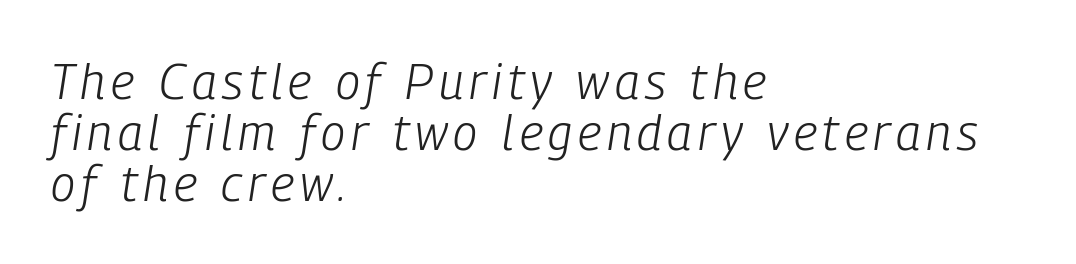
Q: Is the text bold? A: No.
Q: Is the text italic (slanted)? A: Yes, it leans right by about 9 degrees.
Q: Is the text underlined? A: No.
Q: How is the paragraph aligned? A: Left-aligned.
Q: Is the spacing between lines tight, normal or loose? A: Tight.
Q: Width (condensed, normal, or wide)? A: Condensed.
Q: Stroke contrast? A: Low.
Q: x-height? A: Medium.
Q: Monospaced? A: No.
